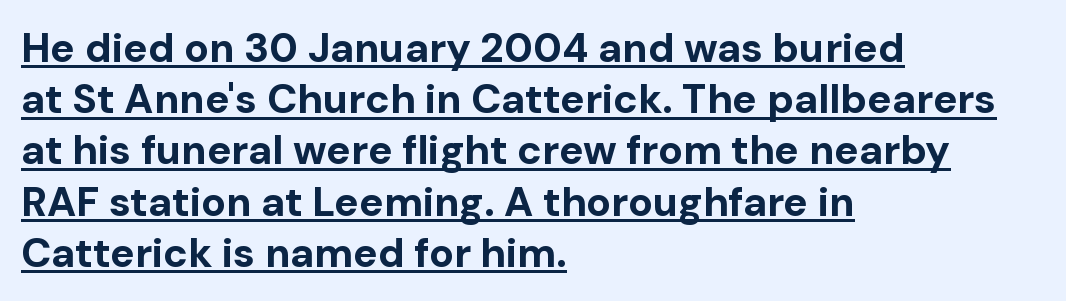
The image shows 41 px bold sans-serif type, upright; set left-aligned, normal line spacing (1.25x), normal letter spacing, underlined; low stroke contrast and a medium x-height.
